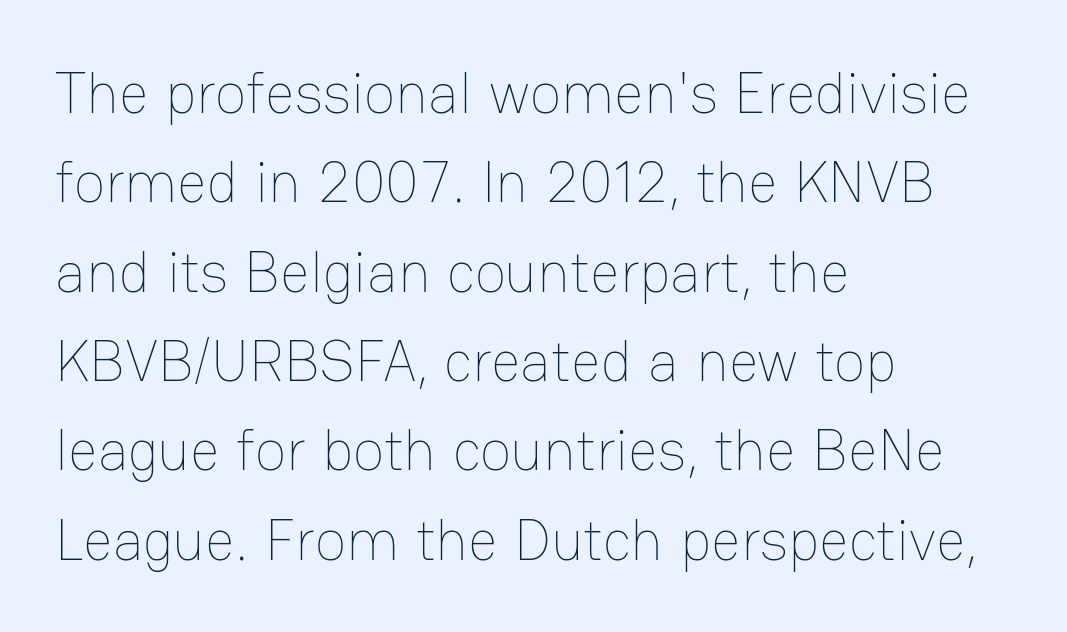
{"italic": "no", "bold": "no", "weight": "thin", "width": "normal", "stroke_contrast": "low", "x_height": "medium", "monospaced": "no", "underline": "no", "align": "left", "line_spacing": "normal", "line_spacing_ratio": 1.54, "letter_spacing": "normal", "letter_spacing_em": 0.0, "glyph_px": 58}
